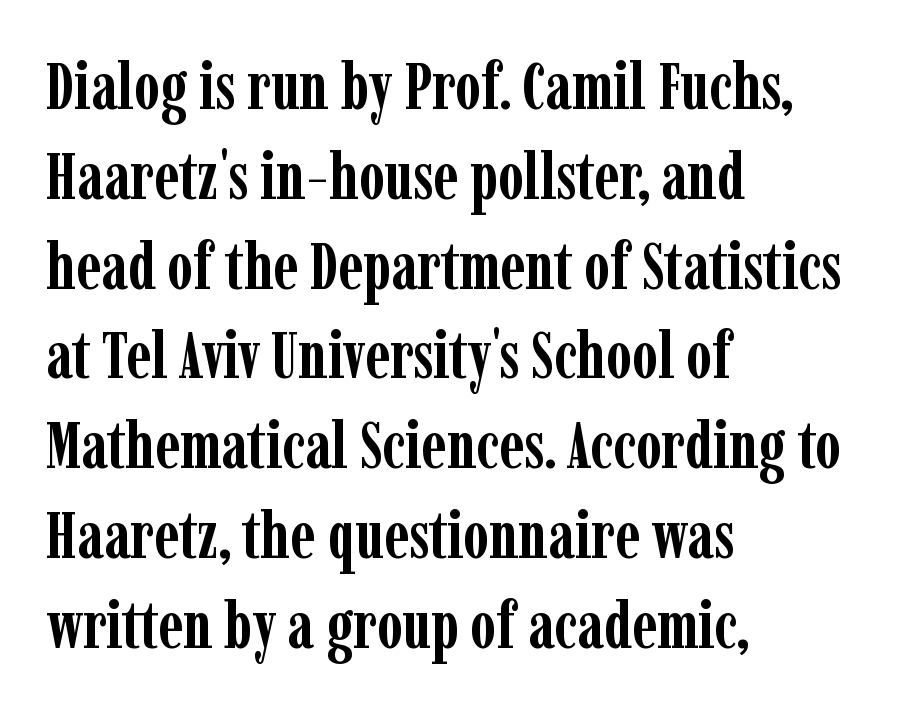
The image shows 66 px semibold, condensed serif type, upright; set left-aligned, normal line spacing (1.36x), normal letter spacing, not underlined; low stroke contrast and a medium x-height.
